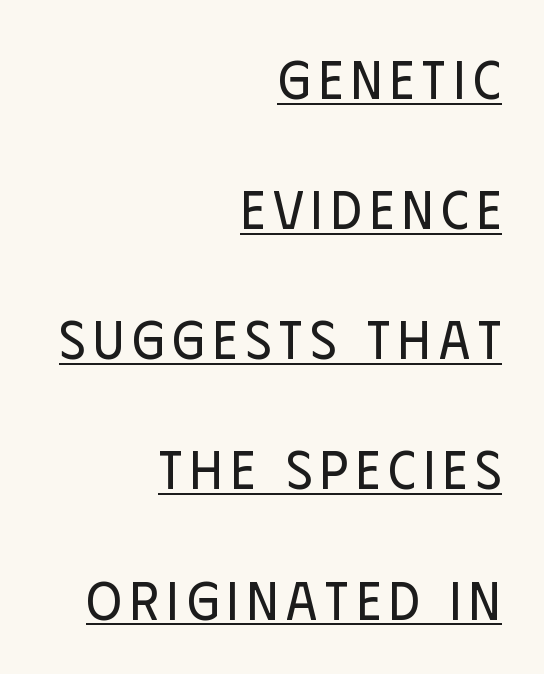
The image shows 54 px regular-weight, condensed sans-serif type, upright; set right-aligned, loose line spacing (2.41x), underlined; low stroke contrast and a large x-height.
